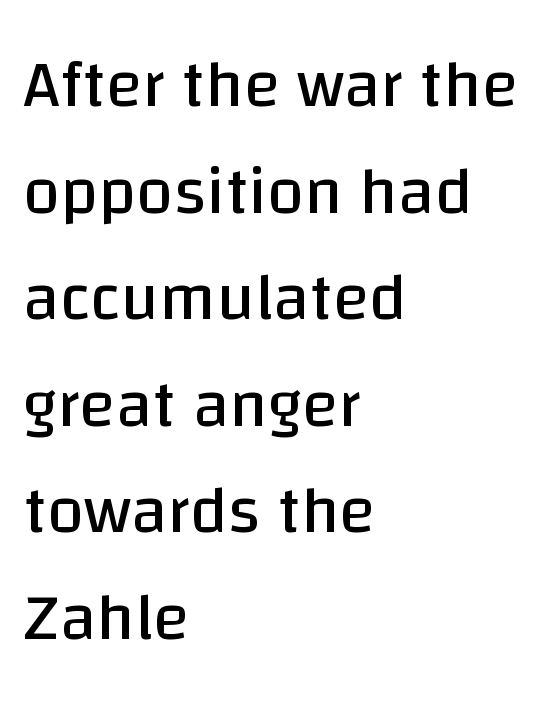
{"serif": "no", "italic": "no", "bold": "no", "weight": "regular", "width": "normal", "stroke_contrast": "low", "x_height": "large", "monospaced": "no", "underline": "no", "align": "left", "line_spacing": "normal", "line_spacing_ratio": 1.59, "letter_spacing": "normal", "letter_spacing_em": 0.0, "glyph_px": 67}
